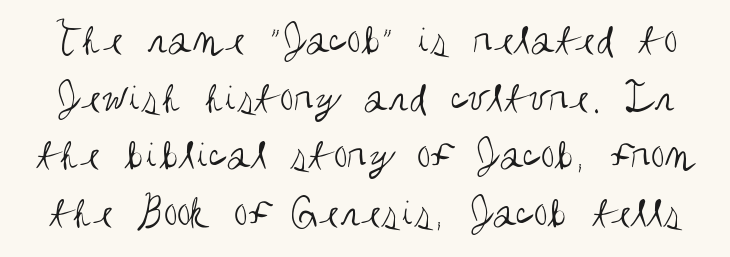
{"serif": "no", "bold": "no", "weight": "regular", "width": "condensed", "stroke_contrast": "medium", "x_height": "large", "monospaced": "no", "underline": "no", "line_spacing": "normal", "line_spacing_ratio": 1.28, "letter_spacing": "normal", "letter_spacing_em": 0.0, "glyph_px": 45}
